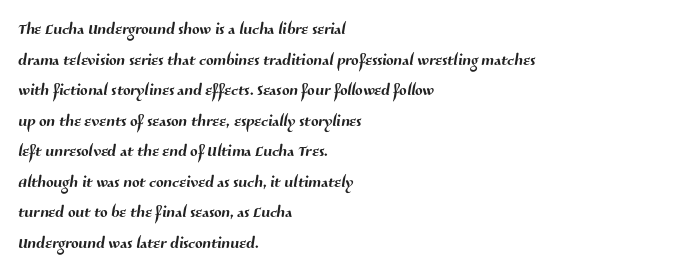
{"underline": "no", "align": "left", "line_spacing": "normal", "line_spacing_ratio": 1.39, "letter_spacing": "normal", "letter_spacing_em": 0.0, "glyph_px": 22}
